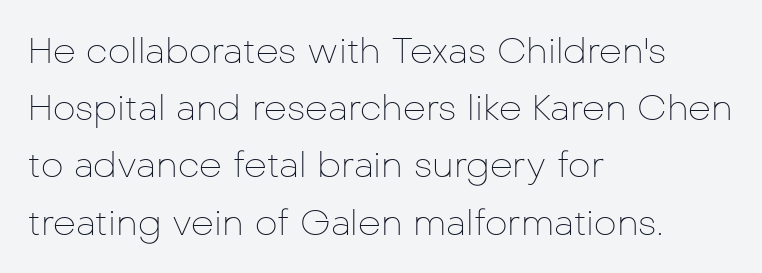
{"serif": "no", "italic": "no", "bold": "no", "weight": "thin", "width": "normal", "stroke_contrast": "low", "x_height": "medium", "monospaced": "no", "underline": "no", "align": "left", "line_spacing": "normal", "line_spacing_ratio": 1.59, "letter_spacing": "normal", "letter_spacing_em": 0.0, "glyph_px": 36}
